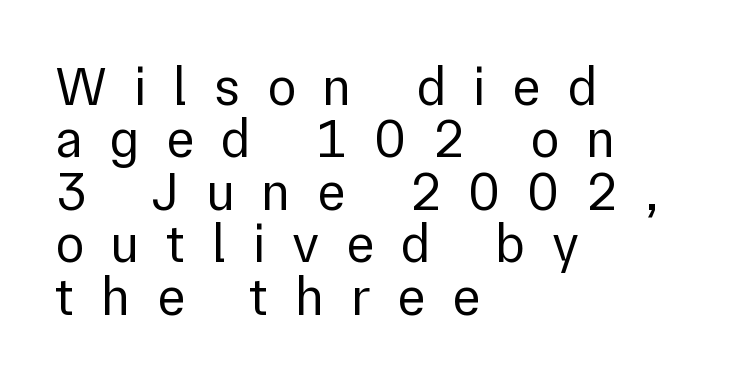
The designer went with a sans here, leaving each stem footless. Do the letters lean? They stand straight. Does the copy run flush right? No — it runs flush left. Compared with typical paragraphs, the rows here are closer together.
